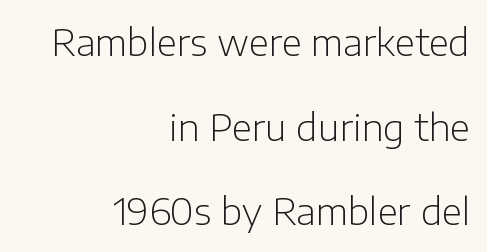
{"serif": "no", "italic": "no", "bold": "no", "weight": "light", "width": "normal", "stroke_contrast": "low", "x_height": "medium", "monospaced": "no", "underline": "no", "align": "right", "line_spacing": "loose", "line_spacing_ratio": 2.29, "letter_spacing": "normal", "letter_spacing_em": 0.0, "glyph_px": 37}
